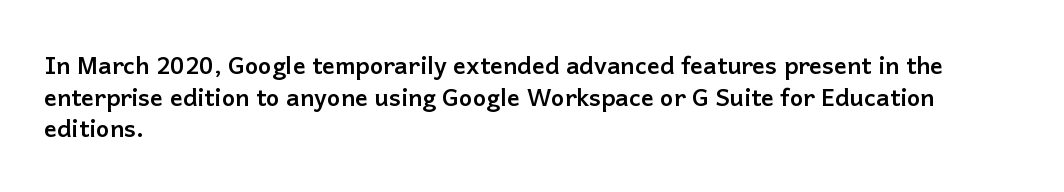
Honestly, the letter spacing is just normal — you wouldn't notice it. One glance says typical: line gaps are just what's usual. These lines stack with their left ends in a neat column. The type sits square on the baseline with zero lean. Descender tails drop into unmarked territory. How heavy is the stroke? Heavy — this is a bold.
